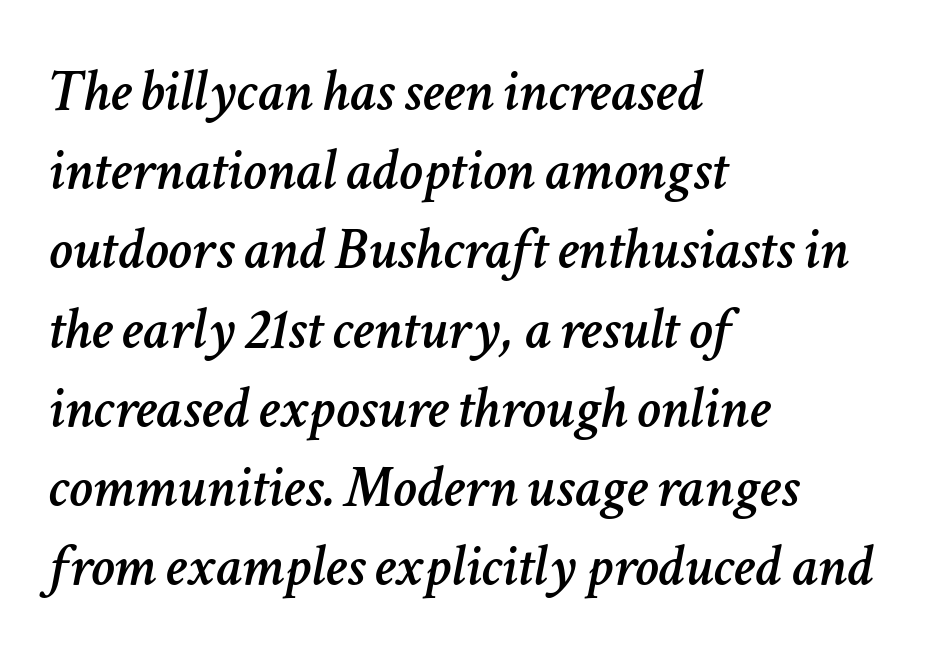
{"italic": "yes", "lean": "right", "slant_degrees": 11, "width": "normal", "stroke_contrast": "low", "x_height": "medium", "monospaced": "no", "underline": "no", "align": "left", "line_spacing": "normal", "line_spacing_ratio": 1.32, "letter_spacing": "normal", "letter_spacing_em": 0.0, "glyph_px": 60}
